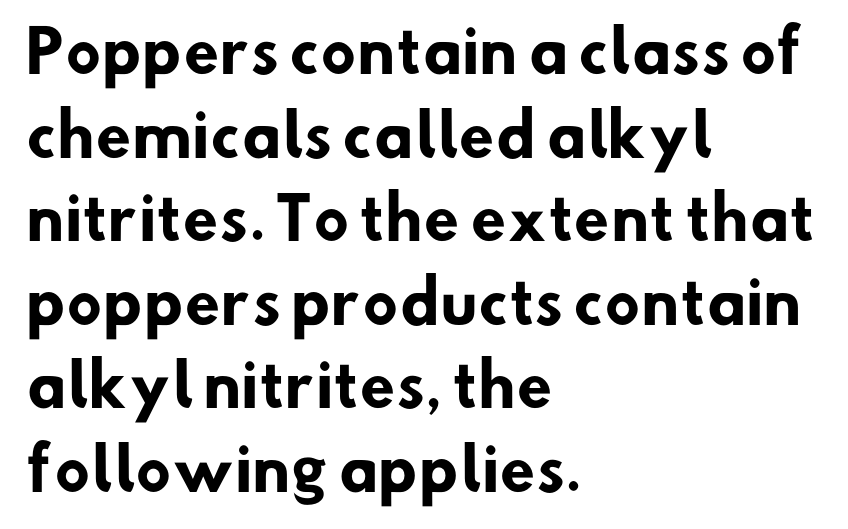
Rule under the text: the space is simply empty. This rendering uses left alignment, leaving the right contour irregular. Character widths vary here, with narrow letters taking less room than wide ones. Set as a true bold cut, around the 700 mark.
